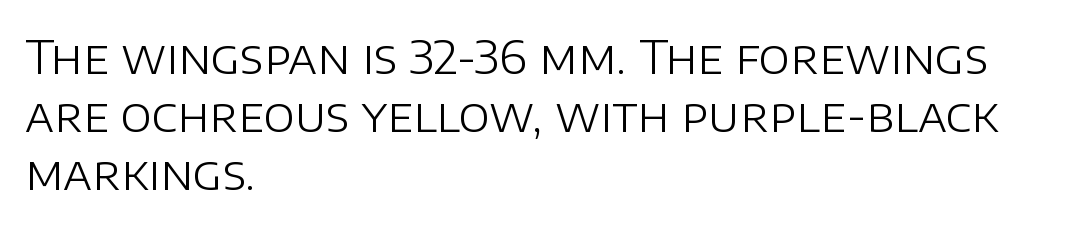
Q: Is the text bold? A: No.
Q: Is the text italic (slanted)? A: No, it is upright.
Q: Is the typeface a serif or a sans-serif typeface? A: Sans-serif.
Q: Is the text underlined? A: No.
Q: How is the paragraph aligned? A: Left-aligned.
Q: Is the spacing between letters normal or unusually wide? A: Normal.
Q: Width (condensed, normal, or wide)? A: Normal.
Q: Stroke contrast? A: Low.
Q: x-height? A: Large.
Q: Monospaced? A: No.
